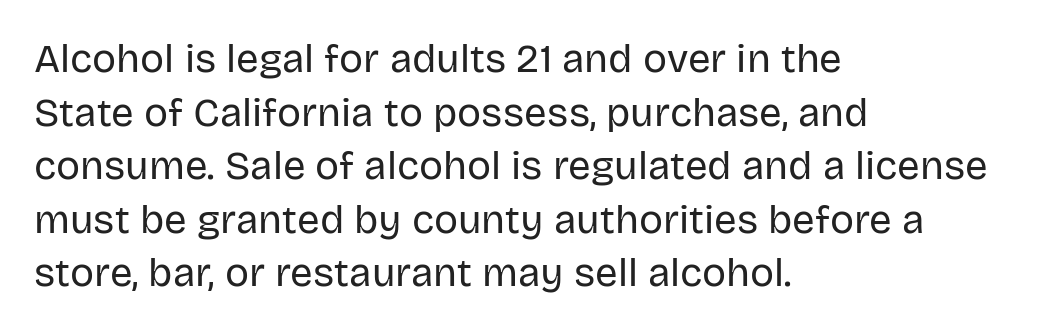
This rendering uses left alignment, leaving the right contour irregular. Decoration check: the copy has no underline. Note the varied advance widths — an 'i' is clearly narrower than an 'm'. Letter spacing: default.
